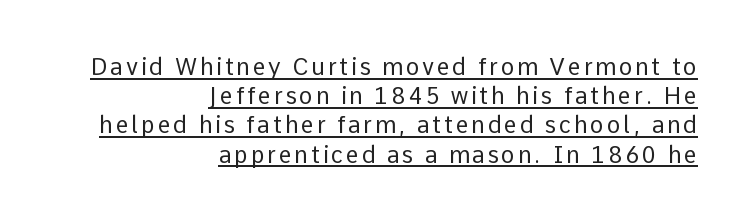
The image shows 23 px text type, upright; set right-aligned, normal line spacing (1.27x), underlined.
